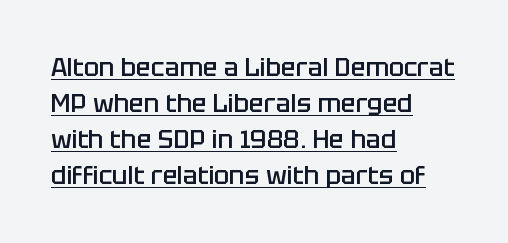
The image shows 25 px text type, upright; set left-aligned, normal line spacing (1.44x), normal letter spacing, underlined.
